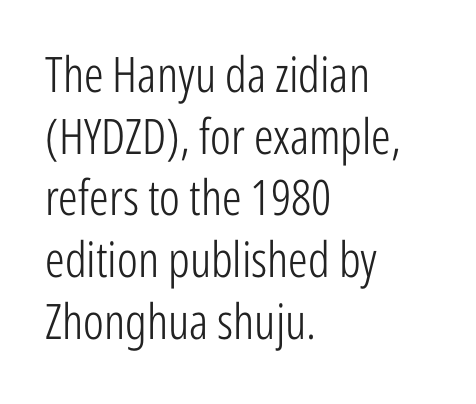
You could not count columns in this text — the font is proportionally spaced. Visually the block forms a straight wall on the left and a jagged coastline on the right. The rendering shows plain stroke endings on the letterforms — a sans-serif design. Anything drawn beneath the words? Only blank space. Ascenders rise straight up at ninety degrees.
